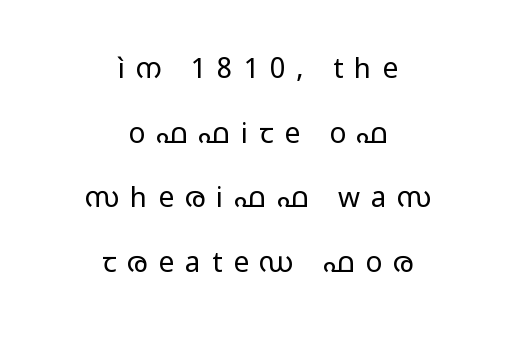
Here the glyphs are tracked loosely, breaking word shapes into spaced letters. Do the characters align in a grid? No, the font is proportional. Each line is balanced around a shared central axis. The type sits square on the baseline with zero lean. Stroke mass is kept to a normal reading level or below.
